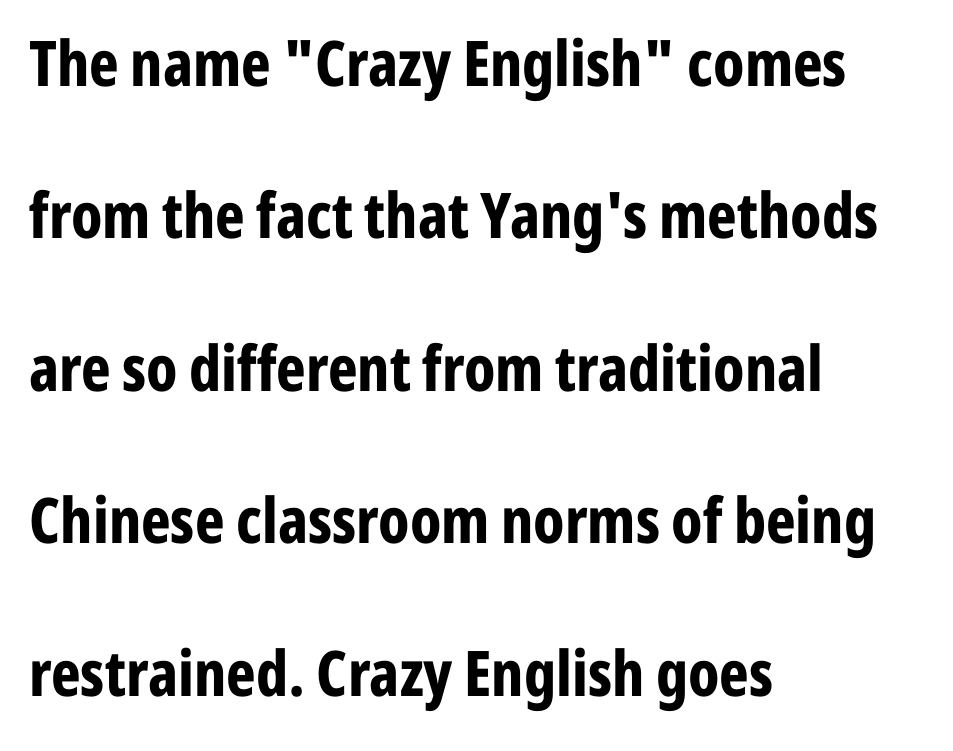
The image shows 63 px bold, condensed sans-serif type, upright; set left-aligned, loose line spacing (2.42x), normal letter spacing, not underlined; low stroke contrast and a medium x-height.
